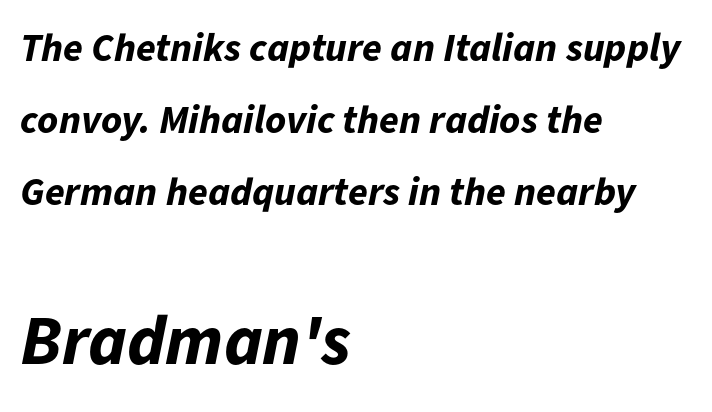
The image shows 70 px bold type, italic (leaning right); set left-aligned, line spacing 1.8x, normal letter spacing, not underlined; the second (bottom) block is 1.75x larger; low stroke contrast and a medium x-height.
